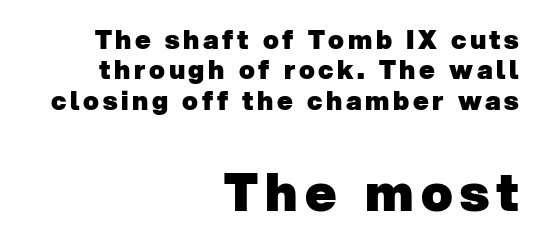
The setting favours the right margin, as signatures and pull-quotes sometimes do. A dark, heavy texture on the line: the type is bold. Decoration check: the copy has no underline. Visually, the bottom section dominates because its glyphs are scaled up. A typesetter would call this proportional, since set widths differ per character. The passage shown is typeset with a sans-serif family.
